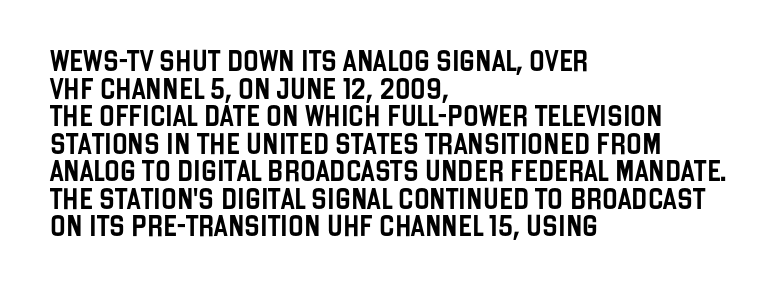
Line starts are locked; line ends wander. Leading matches the norm, producing a regular column. Characters remain perfectly vertical along every line. The area under the type is left untouched. Caption: standard tracking, unaltered.
